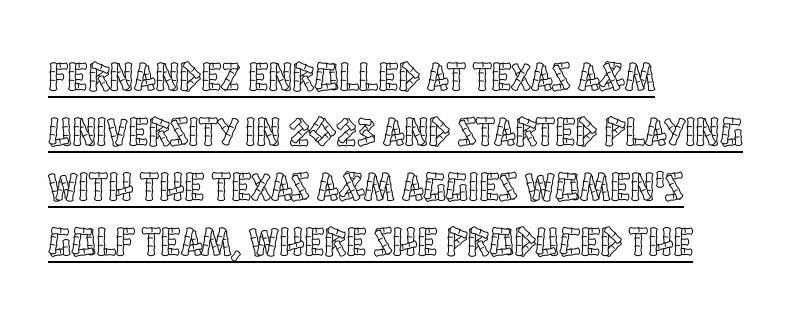
The face used here is proportionally spaced, like ordinary book or web type. This is the regular roman posture of the typeface. Here the glyphs are tracked normally, forming tight word shapes. The rendering uses the underline text-decoration.
